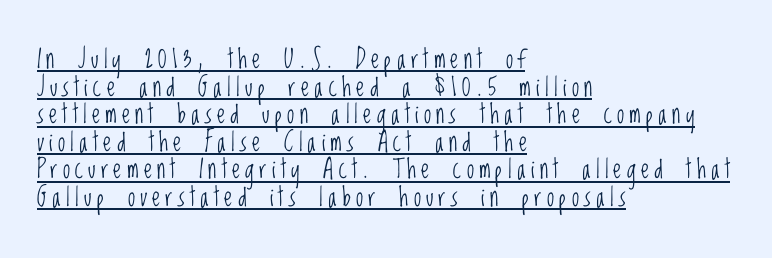
The image shows 26 px text type, upright; set left-aligned, tight line spacing (1.06x), unusually wide letter spacing (+0.2 em), underlined.
